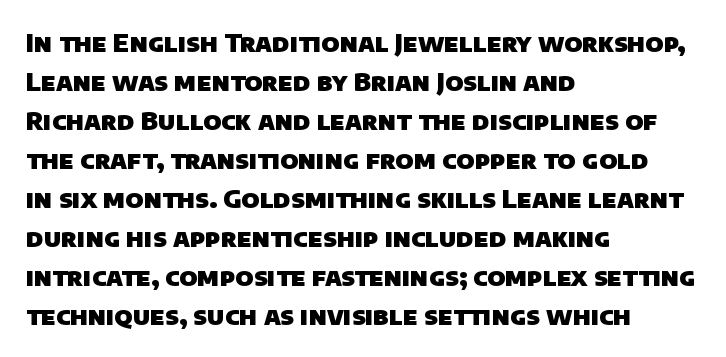
The image shows 25 px bold type; set left-aligned, normal line spacing (1.56x), normal letter spacing, not underlined.
